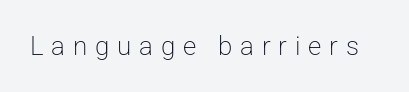
The image shows 26 px text type, upright; set unusually wide letter spacing (+0.3 em), not underlined.
